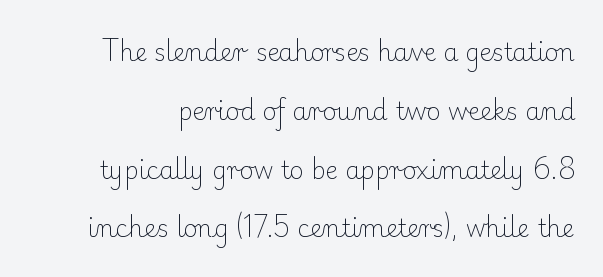
The image shows 24 px text type, upright; set loose line spacing (2.45x), normal letter spacing, not underlined.
